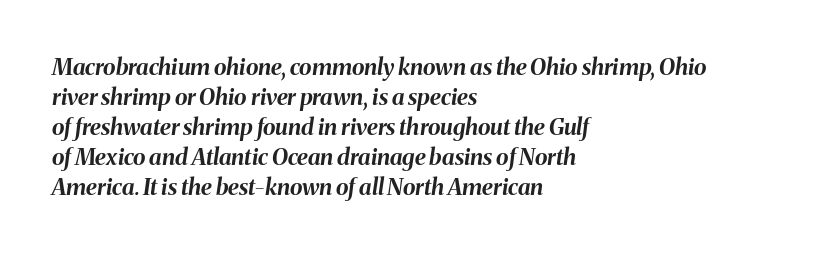
{"italic": "yes", "lean": "right", "slant_degrees": 8, "bold": "yes", "underline": "no", "align": "left", "line_spacing": "normal", "line_spacing_ratio": 1.3, "letter_spacing": "normal", "letter_spacing_em": 0.0, "glyph_px": 23}
